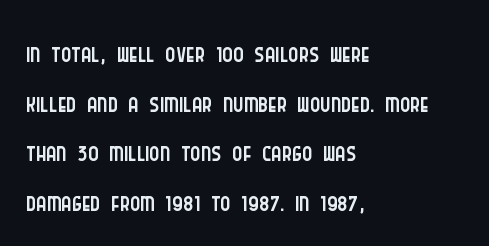
Q: Is the text bold? A: No.
Q: Is the text italic (slanted)? A: No, it is upright.
Q: Is the typeface a serif or a sans-serif typeface? A: Sans-serif.
Q: Is the text underlined? A: No.
Q: How is the paragraph aligned? A: Left-aligned.
Q: Is the spacing between letters normal or unusually wide? A: Normal.
Q: Is the spacing between lines tight, normal or loose? A: Normal.
Q: Width (condensed, normal, or wide)? A: Condensed.
Q: Stroke contrast? A: Low.
Q: x-height? A: Large.
Q: Monospaced? A: No.
